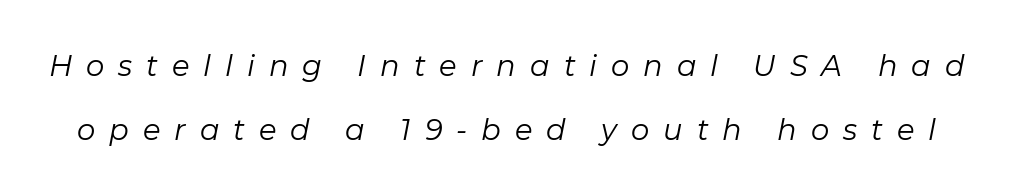
{"italic": "yes", "lean": "right", "slant_degrees": 11, "bold": "no", "weight": "regular", "width": "normal", "stroke_contrast": "low", "x_height": "medium", "monospaced": "no", "underline": "no", "line_spacing": "loose", "line_spacing_ratio": 2.21, "letter_spacing": "wide", "letter_spacing_em": 0.48, "glyph_px": 29}
